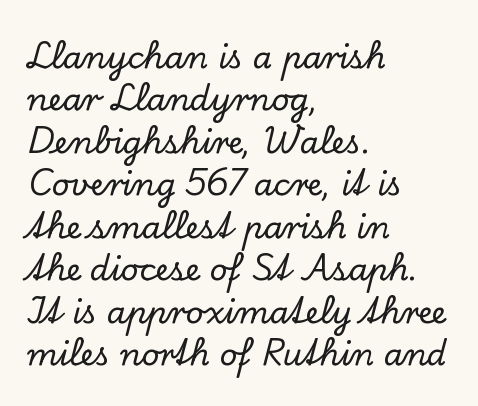
The passage shown is typed in a proportional face where columns would drift. Font category for this specimen: serif. Lines of text with bare space underneath. Inter-character spacing is left at the font's built-in metrics.
